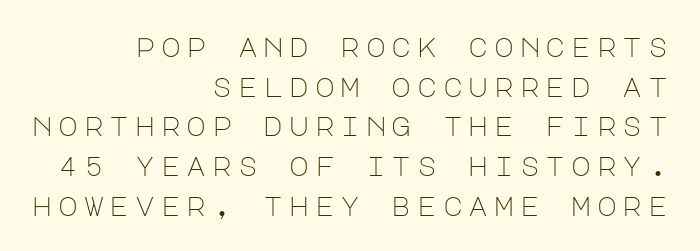
{"italic": "no", "bold": "no", "underline": "no", "align": "right", "line_spacing": "normal", "line_spacing_ratio": 1.47, "letter_spacing": "wide", "letter_spacing_em": 0.21, "glyph_px": 27}
